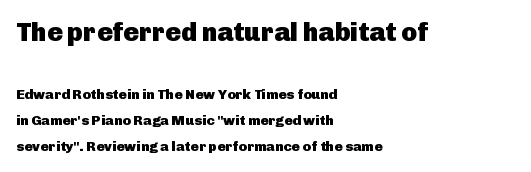
Q: Is the text bold? A: Yes.
Q: Is the text italic (slanted)? A: No, it is upright.
Q: Is the text underlined? A: No.
Q: How is the paragraph aligned? A: Left-aligned.
Q: Is the spacing between letters normal or unusually wide? A: Normal.
Q: Which block of text is set in a larger size, the first (top) or the second (bottom)? A: The first (top) one.
